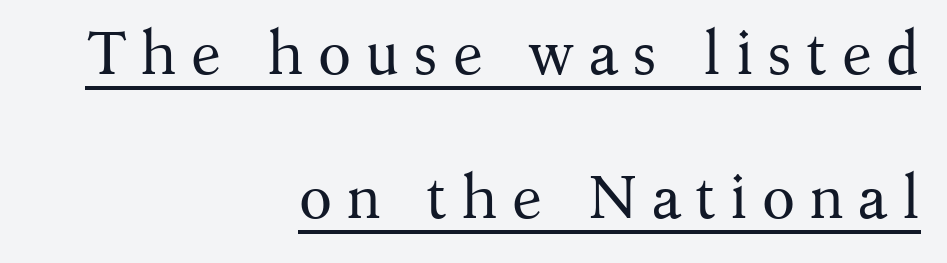
{"serif": "yes", "italic": "no", "bold": "no", "weight": "regular", "width": "normal", "stroke_contrast": "medium", "x_height": "medium", "monospaced": "no", "underline": "yes", "align": "right", "line_spacing": "loose", "line_spacing_ratio": 2.36, "letter_spacing": "wide", "letter_spacing_em": 0.23, "glyph_px": 61}
